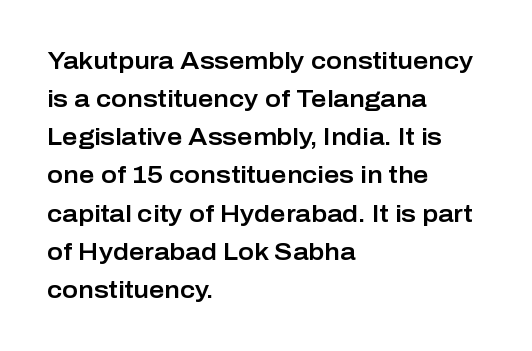
A normal amount of white space separates one row of letters from the next. In terms of letterspacing, this is plain default setting. Quick note: not italic, upright. Only glyphs here, with clear space below each row. Horizontally, the lines are justified to the leading edge only.
